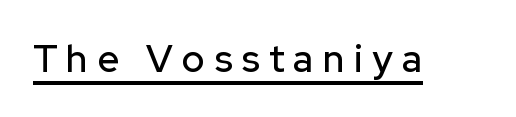
A typesetter would call this proportional, since set widths differ per character. A typographer would call this underscored text. Spacing between characters has been opened up far beyond the box default. This sample uses an upright cut, with every glyph sitting square on the baseline. Grotesque or geometric, the face here clearly has no serifs.
